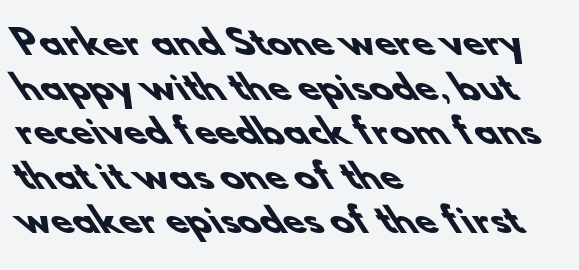
The glyphs are unaccompanied by any horizontal stroke below them. This rendering uses left alignment, leaving the right contour irregular. Does extra space separate the letters? No, they use regular spacing. Caption: bold face, heavy strokes.
